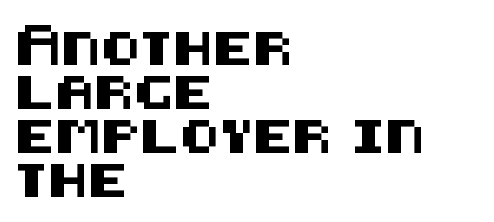
Q: Is the text italic (slanted)? A: No, it is upright.
Q: Is the typeface a serif or a sans-serif typeface? A: Sans-serif.
Q: Is the text underlined? A: No.
Q: How is the paragraph aligned? A: Left-aligned.
Q: Is the spacing between letters normal or unusually wide? A: Normal.
Q: Is the spacing between lines tight, normal or loose? A: Normal.
Q: Width (condensed, normal, or wide)? A: Normal.
Q: Stroke contrast? A: Medium.
Q: x-height? A: Large.
